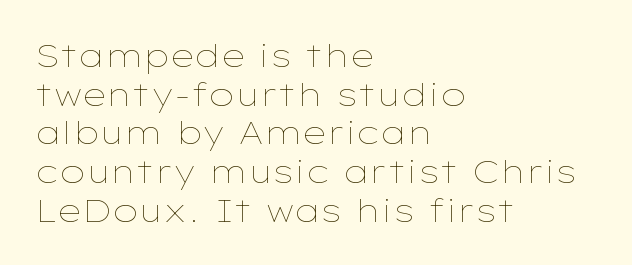
Unmarked baselines from the first word to the last. Tall strokes in this sample are plumb rather than angled. A classic flush-left, rag-right setting is used for this passage. A typesetter would call this proportional, since set widths differ per character. Weight: not bold — regular or lighter.
